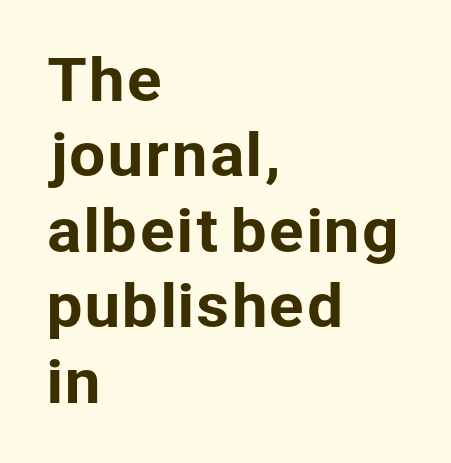
{"serif": "no", "italic": "no", "width": "normal", "stroke_contrast": "low", "x_height": "medium", "monospaced": "no", "underline": "no", "align": "left", "line_spacing": "normal", "line_spacing_ratio": 1.3, "letter_spacing": "normal", "letter_spacing_em": 0.0, "glyph_px": 58}
